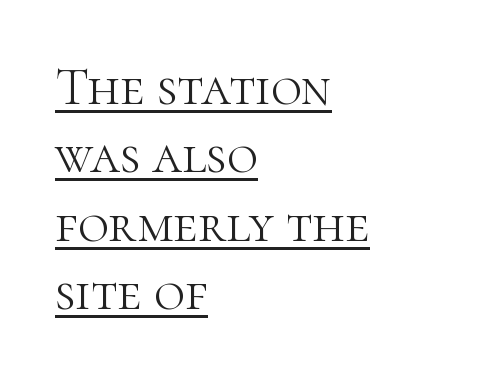
{"serif": "yes", "italic": "no", "bold": "no", "weight": "light", "width": "normal", "stroke_contrast": "high", "x_height": "medium", "monospaced": "no", "underline": "yes", "align": "left", "line_spacing": "normal", "line_spacing_ratio": 1.29, "letter_spacing": "normal", "letter_spacing_em": 0.0, "glyph_px": 53}
